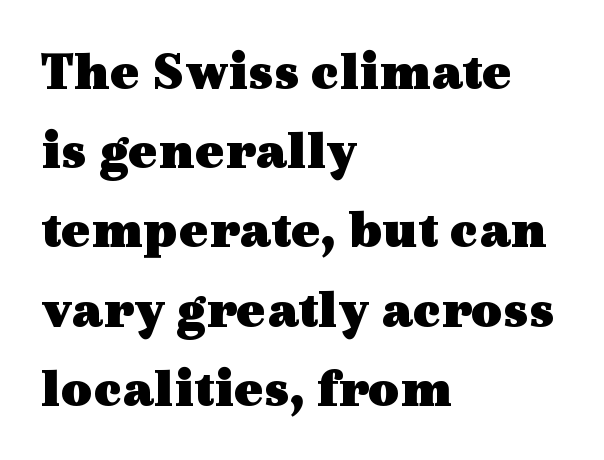
The face used here is rendered with its standard letterfit. Compared with typical paragraphs, the rows here are spaced about the same. Decoration check: the copy has no underline. You can tell it's not italic because the verticals are truly vertical. Does the copy run flush right? No — it runs flush left. Note the varied advance widths — an 'i' is clearly narrower than an 'm'.
